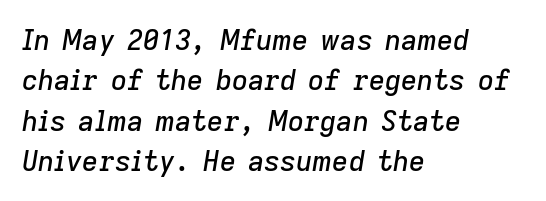
{"italic": "yes", "lean": "right", "slant_degrees": 9, "width": "normal", "stroke_contrast": "low", "x_height": "medium", "monospaced": "no", "underline": "no", "align": "left", "line_spacing": "normal", "line_spacing_ratio": 1.44, "letter_spacing": "normal", "letter_spacing_em": 0.0, "glyph_px": 28}
